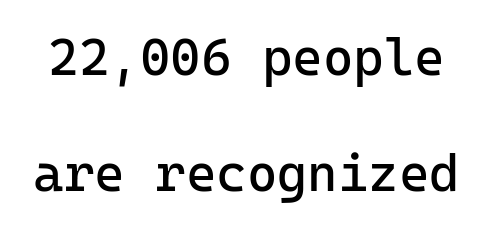
Stroke terminals: plain, sans-serif. The passage shown has conventional tracking throughout. Does the leading feel generous? Absolutely, it's lavish. Note the uniform advance width — an 'i' takes as much space as an 'm'. Style check: upright. Vertical stems look standard width or narrower in stroke.
